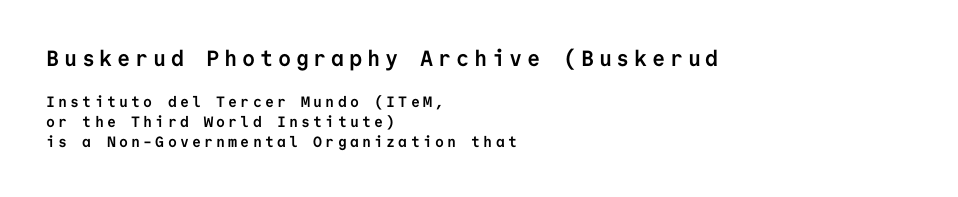
The image shows 22 px bold type, upright; set left-aligned, normal line spacing (1.34x), unusually wide letter spacing (+0.21 em), not underlined; the first (top) block is 1.47x larger.
